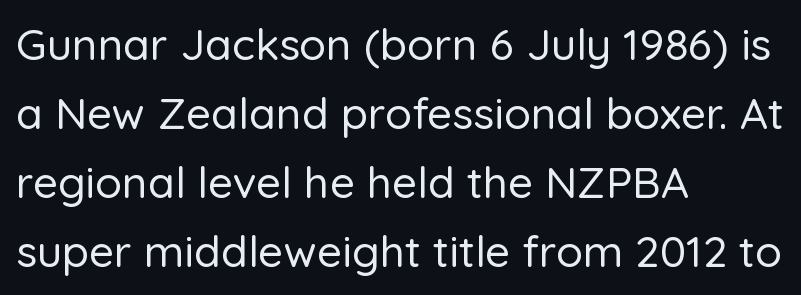
Q: Is the text italic (slanted)? A: No, it is upright.
Q: Is the typeface a serif or a sans-serif typeface? A: Sans-serif.
Q: Is the text underlined? A: No.
Q: How is the paragraph aligned? A: Left-aligned.
Q: Is the spacing between letters normal or unusually wide? A: Normal.
Q: Is the spacing between lines tight, normal or loose? A: Normal.
Q: Width (condensed, normal, or wide)? A: Normal.
Q: Stroke contrast? A: Low.
Q: x-height? A: Medium.
Q: Monospaced? A: No.
